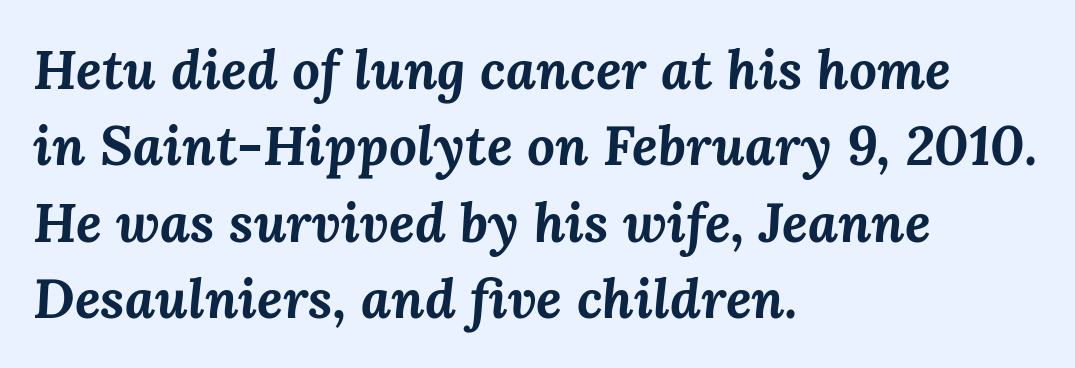
The passage shown has conventional tracking throughout. A classic flush-left, rag-right setting is used for this passage. Descenders hang freely into open space. Looks like regular typesetting: each glyph gets only the width it needs. Slant detected: the letters are inclined. The font is running at its bold setting.
